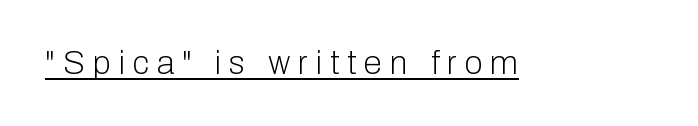
Q: Is the text bold? A: No.
Q: Is the text italic (slanted)? A: No, it is upright.
Q: Is the typeface a serif or a sans-serif typeface? A: Sans-serif.
Q: Is the text underlined? A: Yes.
Q: Is the spacing between letters normal or unusually wide? A: Unusually wide.
Q: Width (condensed, normal, or wide)? A: Normal.
Q: Stroke contrast? A: Low.
Q: x-height? A: Medium.
Q: Monospaced? A: No.
